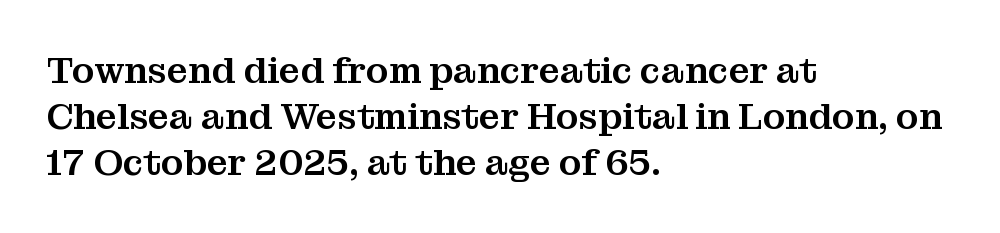
Ascenders rise straight up at ninety degrees. A classic flush-left, rag-right setting is used for this passage. Beneath every word, the page is bare. This rendering employs a face with finishing strokes, i.e., a serif. Nothing unusual about the tracking: characters are spaced as the font intends.
